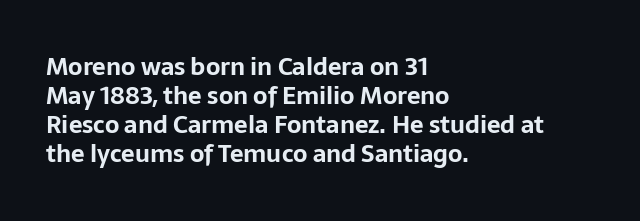
Q: Is the text bold? A: Yes.
Q: Is the text italic (slanted)? A: No, it is upright.
Q: Is the text underlined? A: No.
Q: How is the paragraph aligned? A: Left-aligned.
Q: Is the spacing between letters normal or unusually wide? A: Normal.
